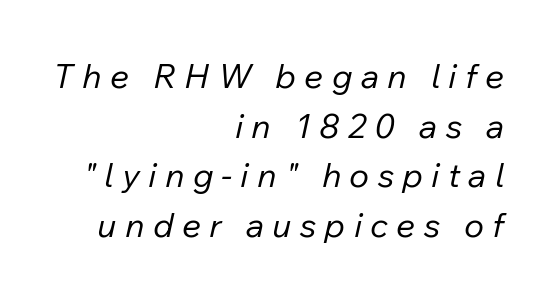
Q: Is the text bold? A: No.
Q: Is the text italic (slanted)? A: Yes, it leans right by about 12 degrees.
Q: Is the text underlined? A: No.
Q: How is the paragraph aligned? A: Right-aligned.
Q: Is the spacing between letters normal or unusually wide? A: Unusually wide.
Q: Is the spacing between lines tight, normal or loose? A: Normal.
Q: Width (condensed, normal, or wide)? A: Normal.
Q: Stroke contrast? A: Low.
Q: x-height? A: Medium.
Q: Monospaced? A: No.
